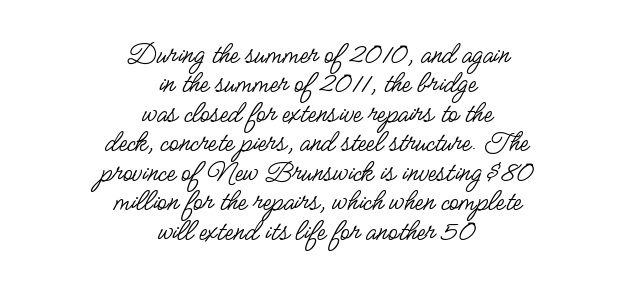
Q: Is the text bold? A: No.
Q: Is the text italic (slanted)? A: Yes.
Q: Is the typeface a serif or a sans-serif typeface? A: Sans-serif.
Q: Is the text underlined? A: No.
Q: How is the paragraph aligned? A: Centered.
Q: Is the spacing between letters normal or unusually wide? A: Normal.
Q: Is the spacing between lines tight, normal or loose? A: Tight.
Q: Width (condensed, normal, or wide)? A: Condensed.
Q: Stroke contrast? A: Low.
Q: x-height? A: Small.
Q: Monospaced? A: No.
